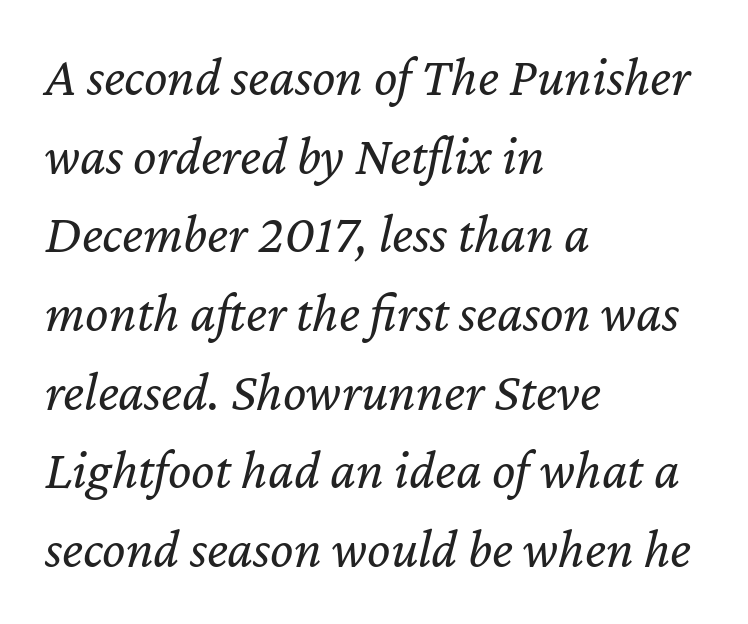
The image shows 55 px regular-weight type, italic (leaning right); set left-aligned, normal line spacing (1.43x), normal letter spacing, not underlined; low stroke contrast and a medium x-height.
